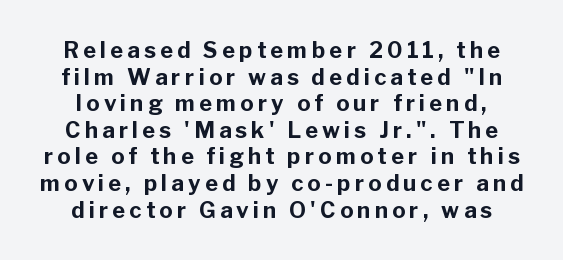
{"italic": "no", "bold": "yes", "underline": "no", "line_spacing_ratio": 1.21, "glyph_px": 22}
